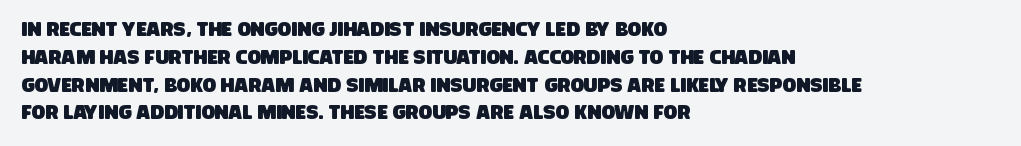
Q: Is the text underlined? A: No.
Q: How is the paragraph aligned? A: Left-aligned.
Q: Is the spacing between letters normal or unusually wide? A: Normal.
Q: Is the spacing between lines tight, normal or loose? A: Normal.
